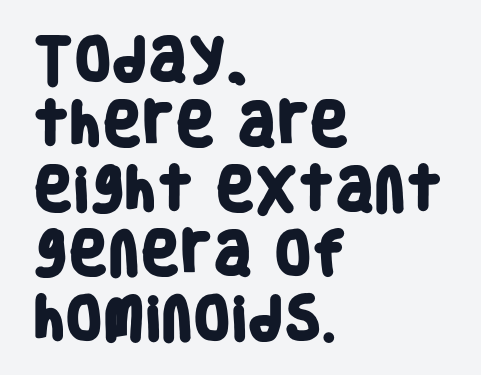
{"serif": "no", "bold": "yes", "weight": "heavy", "width": "condensed", "stroke_contrast": "low", "x_height": "large", "monospaced": "no", "underline": "no", "align": "left", "line_spacing": "normal", "line_spacing_ratio": 1.35, "letter_spacing": "normal", "letter_spacing_em": 0.0, "glyph_px": 48}
